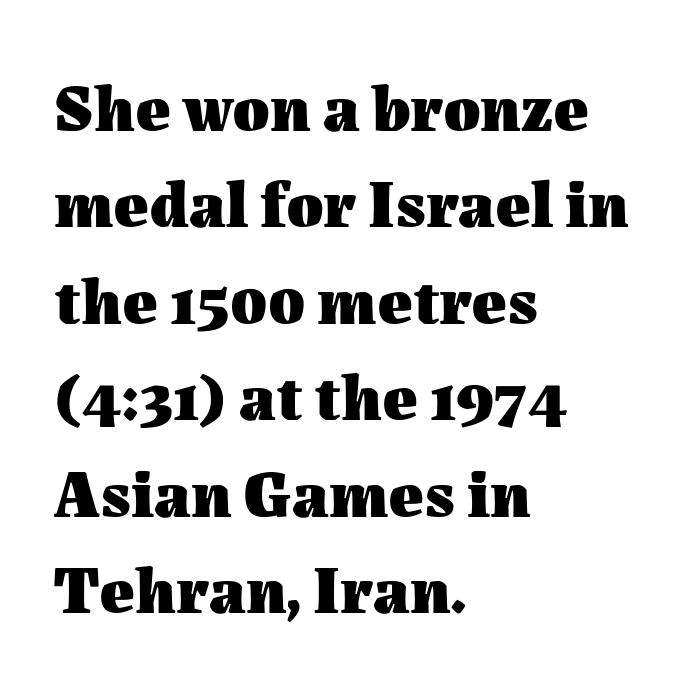
Check the space under the baseline: it is left empty. The glyphs have the mass of a bold cut. Tracking value appears to be zero — textbook default spacing. The rendering uses a moderate line-height, typical for paragraphs.
